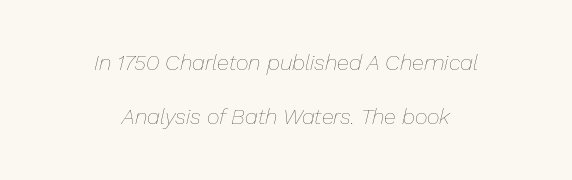
{"italic": "yes", "lean": "right", "slant_degrees": 13, "bold": "no", "underline": "no", "align": "center", "line_spacing": "loose", "line_spacing_ratio": 2.46, "letter_spacing": "normal", "letter_spacing_em": 0.0, "glyph_px": 22}
